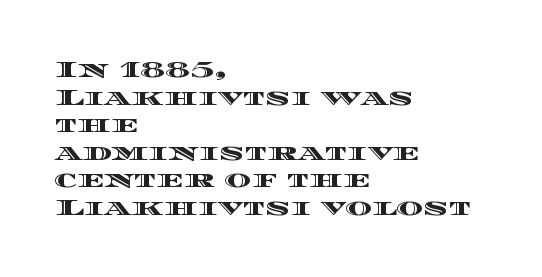
The line texture is even and compact thanks to regular tracking. These lines stack with their left ends in a neat column. The lettering stays uniformly vertical, giving the passage a roman look. Check the space under the baseline: it is left empty.
